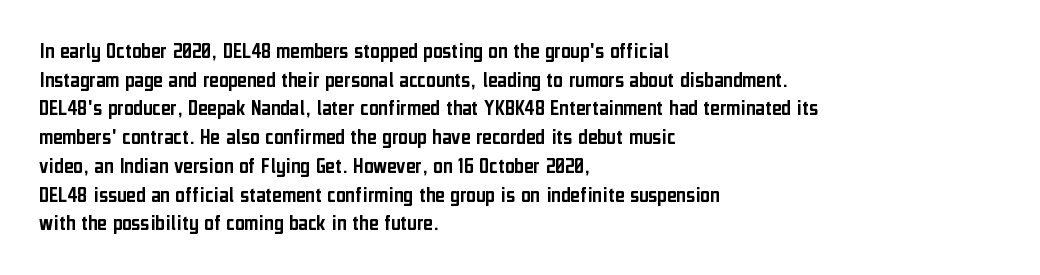
Quick note: not italic, upright. The letters sit at their default tracking, neither squeezed nor spread. The space between consecutive lines is moderate. This sample is left-justified, so line endings fall wherever the words run out. The string is rendered with underlining switched off.
